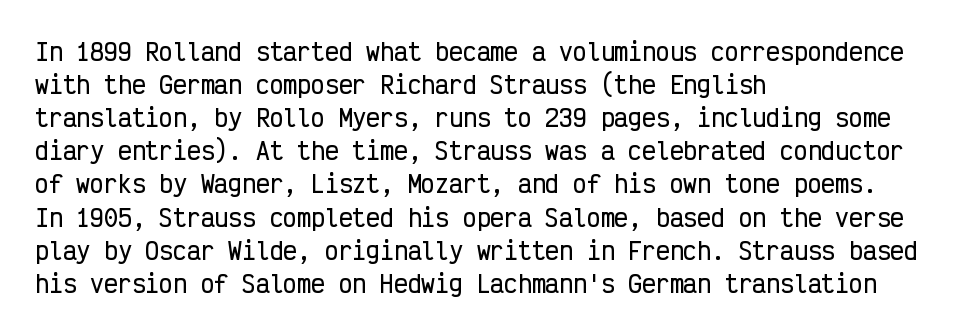
{"italic": "no", "underline": "no", "align": "left", "line_spacing": "normal", "line_spacing_ratio": 1.44, "letter_spacing": "normal", "letter_spacing_em": 0.0, "glyph_px": 23}
